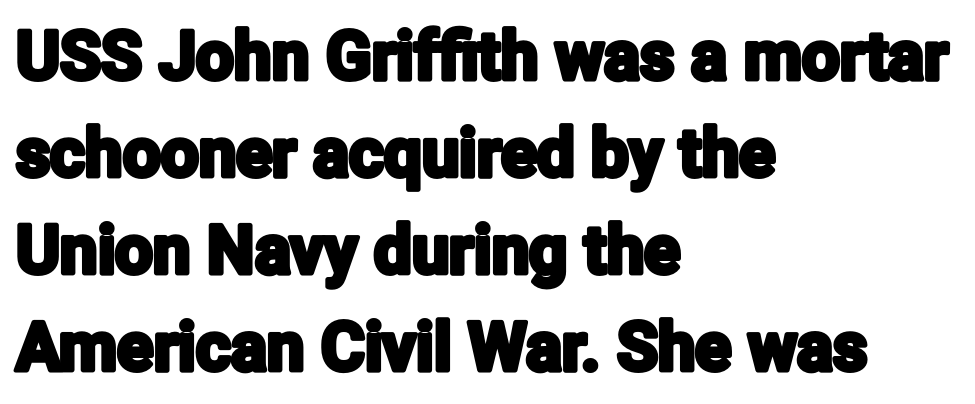
{"serif": "no", "italic": "no", "width": "condensed", "stroke_contrast": "low", "x_height": "medium", "monospaced": "no", "underline": "no", "align": "left", "line_spacing": "normal", "line_spacing_ratio": 1.45, "letter_spacing": "normal", "letter_spacing_em": 0.0, "glyph_px": 67}
